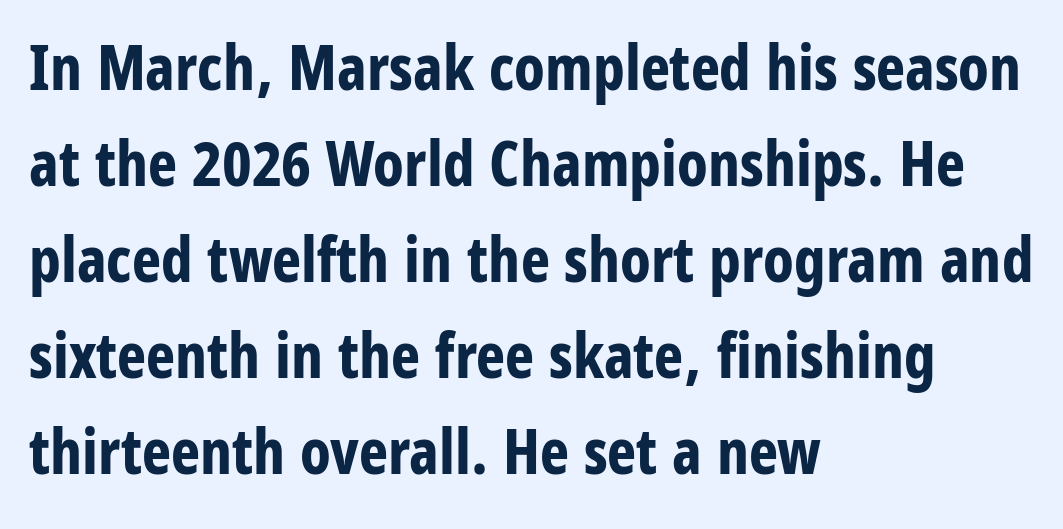
{"serif": "no", "italic": "no", "bold": "yes", "weight": "bold", "width": "condensed", "stroke_contrast": "low", "x_height": "large", "monospaced": "no", "underline": "no", "align": "left", "line_spacing": "normal", "line_spacing_ratio": 1.55, "letter_spacing": "normal", "letter_spacing_em": 0.0, "glyph_px": 62}
